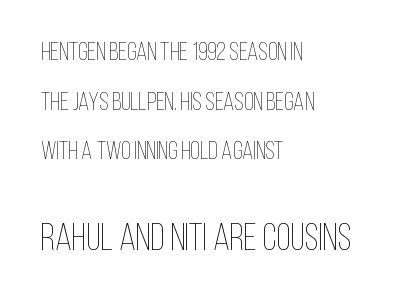
Reading down the column, the eye jumps a long way to each next line. Horizontally, the lines are justified to the leading edge only. The letters stand straight up with perfectly vertical stems. Glance below the letters and you will spot only blank space. Do the characters align in a grid? No, the font is proportional. Stem width sits at or under what a default text font uses.
